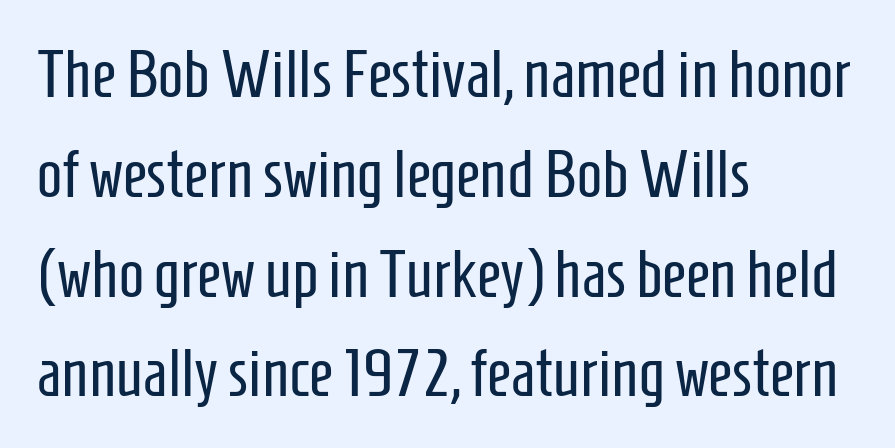
{"serif": "no", "italic": "no", "bold": "no", "weight": "regular", "width": "condensed", "stroke_contrast": "low", "x_height": "medium", "monospaced": "no", "underline": "no", "align": "left", "line_spacing": "normal", "line_spacing_ratio": 1.49, "letter_spacing": "normal", "letter_spacing_em": 0.0, "glyph_px": 67}
